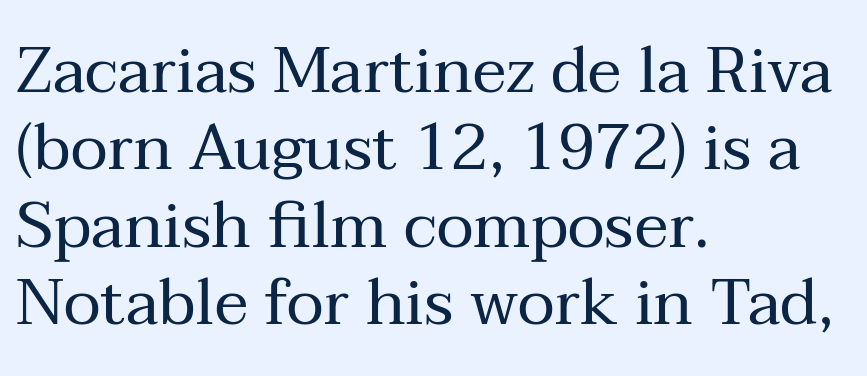
Upright lettering throughout. The letters advance in unequal steps, a hallmark of proportional type. The glyphs are unaccompanied by any horizontal stroke below them. Bold? No — there's no thickening of the strokes. The lines in this sample share a left origin and differ only in where they stop.
